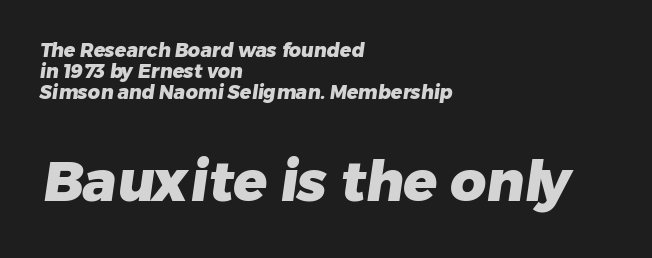
The image shows 56 px heavy sans-serif type; set left-aligned, tight line spacing (1.11x), normal letter spacing, not underlined; the second (bottom) block is 2.95x larger; low stroke contrast and a medium x-height.
